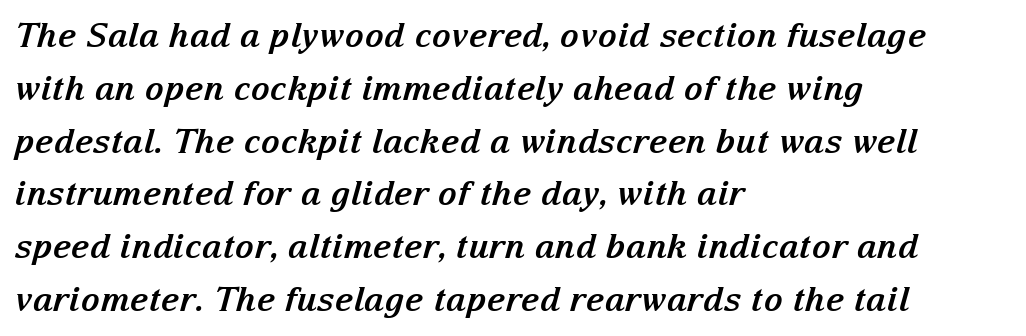
{"serif": "yes", "italic": "yes", "lean": "right", "slant_degrees": 15, "bold": "yes", "weight": "bold", "width": "normal", "stroke_contrast": "medium", "x_height": "medium", "monospaced": "no", "underline": "no", "align": "left", "line_spacing": "normal", "line_spacing_ratio": 1.6, "letter_spacing": "normal", "letter_spacing_em": 0.0, "glyph_px": 33}
